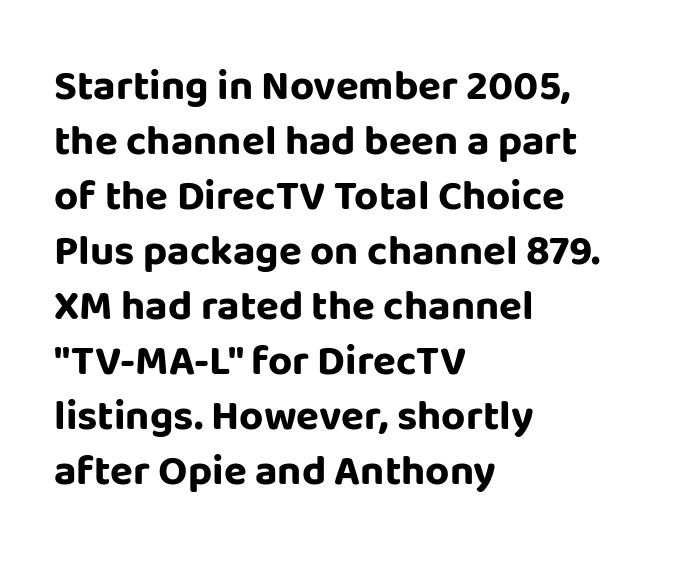
{"serif": "no", "italic": "no", "bold": "yes", "weight": "bold", "width": "normal", "stroke_contrast": "low", "x_height": "large", "monospaced": "no", "underline": "no", "align": "left", "line_spacing": "normal", "line_spacing_ratio": 1.31, "letter_spacing": "normal", "letter_spacing_em": 0.0, "glyph_px": 42}
